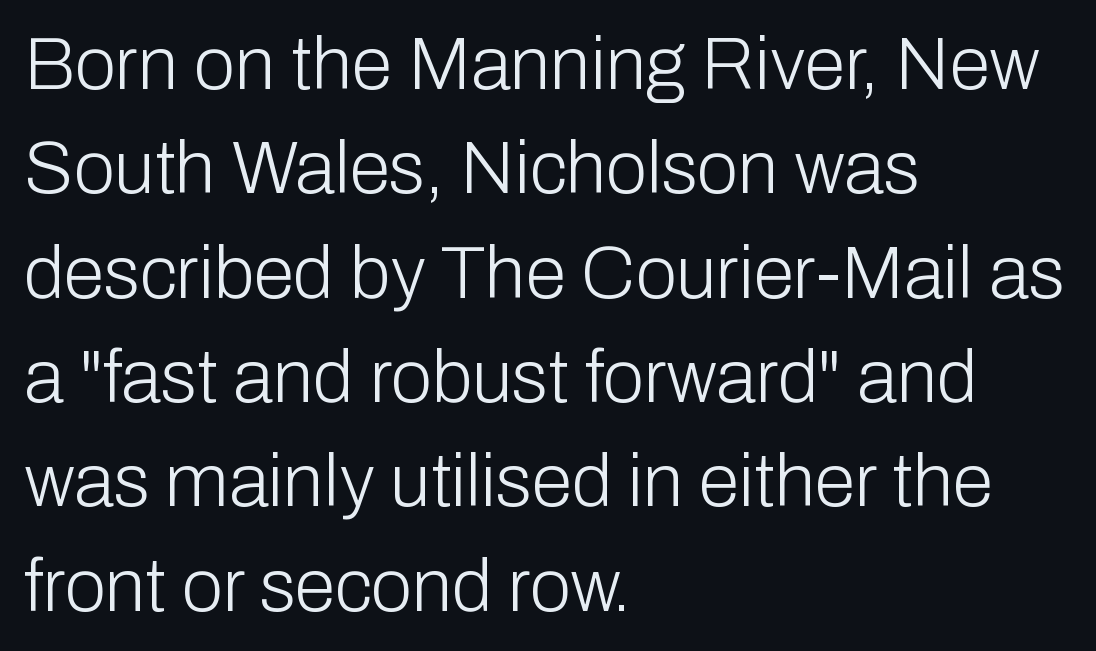
Each stroke keeps to a modest, everyday thickness or less. This is sans-serif lettering, the kind often seen on screens and signage. Each letter keeps its own natural width here, so spacing adapts to shape. The rows are spaced the way most documents space them. The baseline area is clear. Which margin do the lines hug? The left one — the right edge is uneven.
